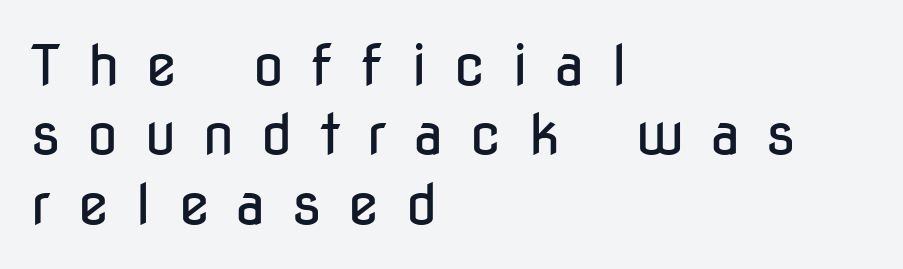
Serifs: no, the terminals of the letterforms are clean. Note the varied advance widths — an 'i' is clearly narrower than an 'm'. A classic flush-left, rag-right setting is used for this passage. Italic: no, the glyphs are upright roman. The foot of each line stays bare and open. Heaviness? Minimal to ordinary, like unemphasized prose.
